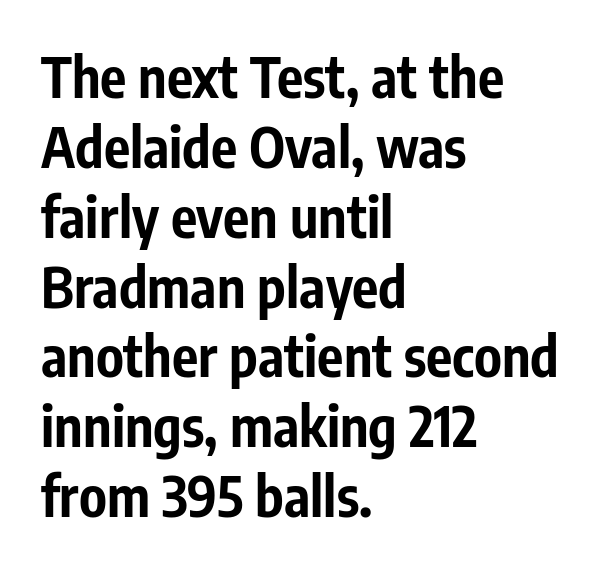
On the weight axis this lands at bold, roughly 700. Compared with a centered layout, this one pins lines to the left instead. Posture: straight, roman, zero tilt. The letters sit at their default tracking, neither squeezed nor spread. Nothing sits at the stroke ends, so this counts as sans-serif. Character widths vary here, with narrow letters taking less room than wide ones.
